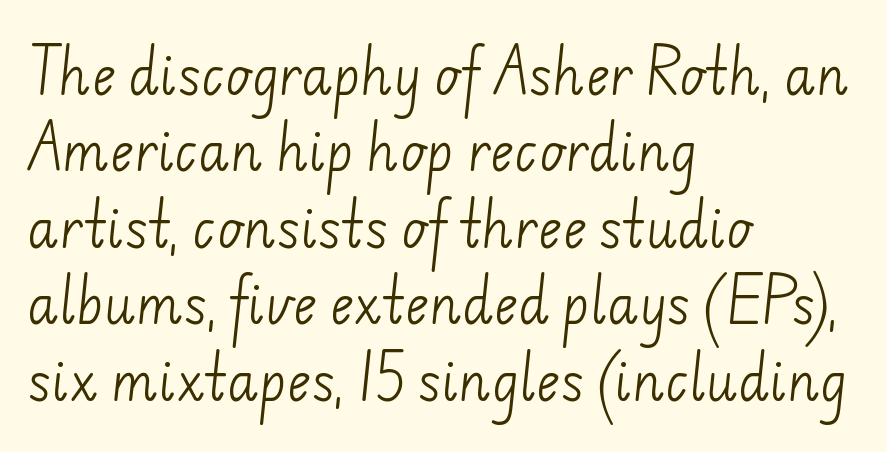
You could not count columns in this text — the font is proportionally spaced. No heavy texture on the line: the type isn't bold. Quick note: interline space is typical. The setting favours the left margin, as ordinary paragraphs usually do. Nobody touched the tracking dial on this one. The letters carry no serifs — their stems end cleanly without finishing strokes.
